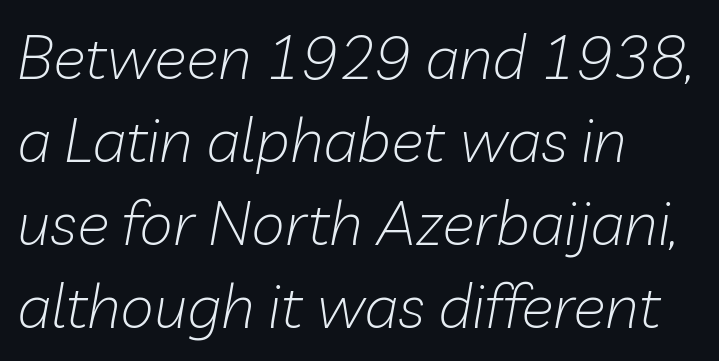
The image shows 61 px light type, italic (leaning right); set left-aligned, normal line spacing (1.36x), normal letter spacing, not underlined; low stroke contrast and a medium x-height.
